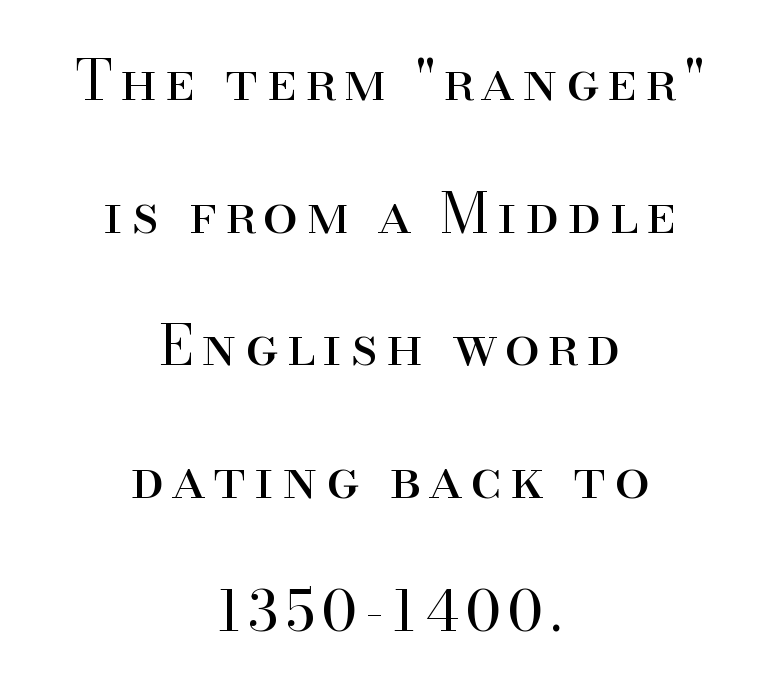
The image shows 56 px regular-weight serif type, upright; set centered, loose line spacing (2.37x), not underlined; high stroke contrast and a small x-height.
